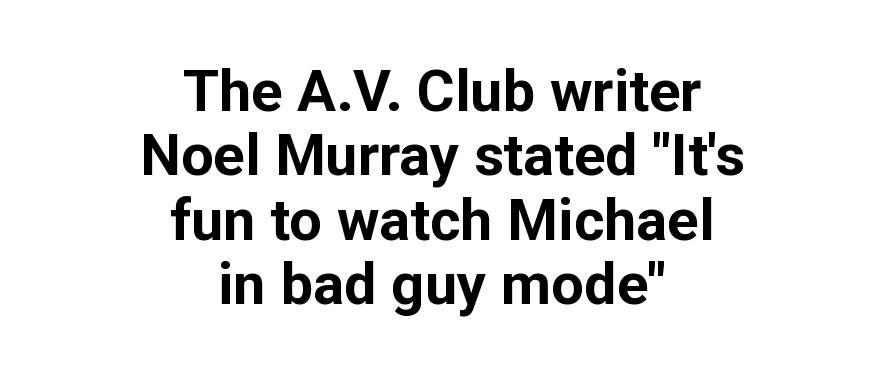
Q: Is the text bold? A: Yes.
Q: Is the text italic (slanted)? A: No, it is upright.
Q: Is the typeface a serif or a sans-serif typeface? A: Sans-serif.
Q: Is the text underlined? A: No.
Q: How is the paragraph aligned? A: Centered.
Q: Is the spacing between letters normal or unusually wide? A: Normal.
Q: Is the spacing between lines tight, normal or loose? A: Tight.
Q: Width (condensed, normal, or wide)? A: Normal.
Q: Stroke contrast? A: Low.
Q: x-height? A: Medium.
Q: Monospaced? A: No.
